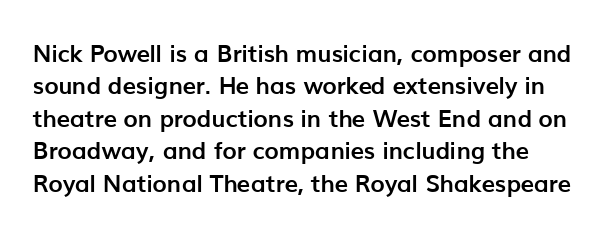
The lettering stays uniformly vertical, giving the passage a roman look. Spacing between characters is what you'd get straight out of the box. Has an underline been added? It has not. The passage shown stacks its lines at a standard gap. You'd pick this weight for a headline — it's a proper bold.
